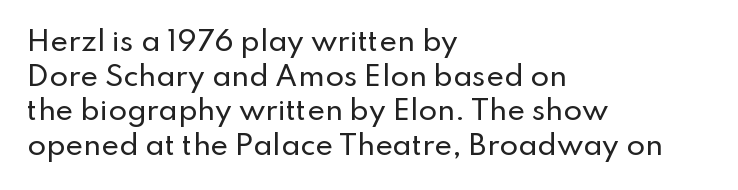
The image shows 27 px text type, upright; set left-aligned, normal line spacing (1.28x), normal letter spacing, not underlined.
